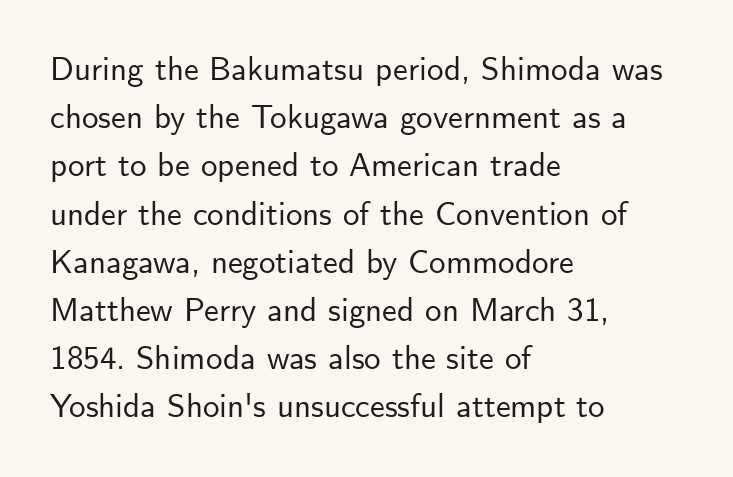
The image shows 33 px sans-serif type, upright; set left-aligned, normal line spacing (1.46x), normal letter spacing, not underlined; low stroke contrast and a small x-height.
